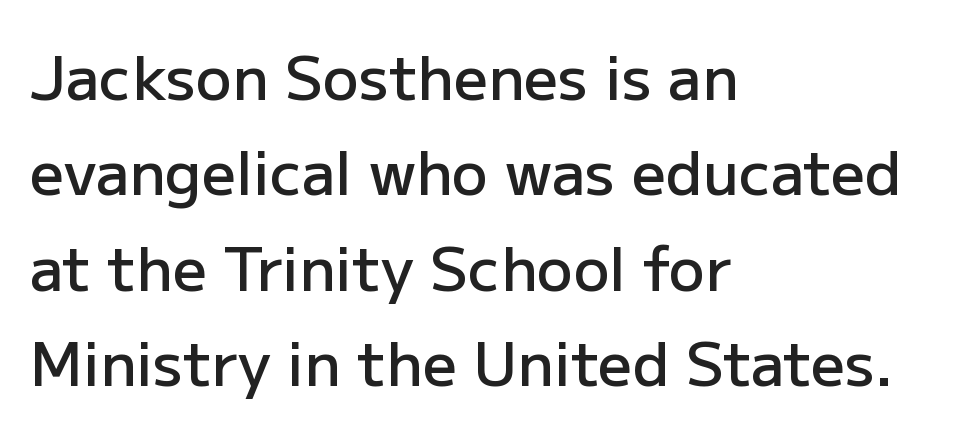
{"serif": "no", "italic": "no", "bold": "semi", "weight": "semibold", "width": "normal", "stroke_contrast": "low", "x_height": "medium", "monospaced": "no", "underline": "no", "align": "left", "line_spacing": "normal", "line_spacing_ratio": 1.59, "letter_spacing": "normal", "letter_spacing_em": 0.0, "glyph_px": 60}
